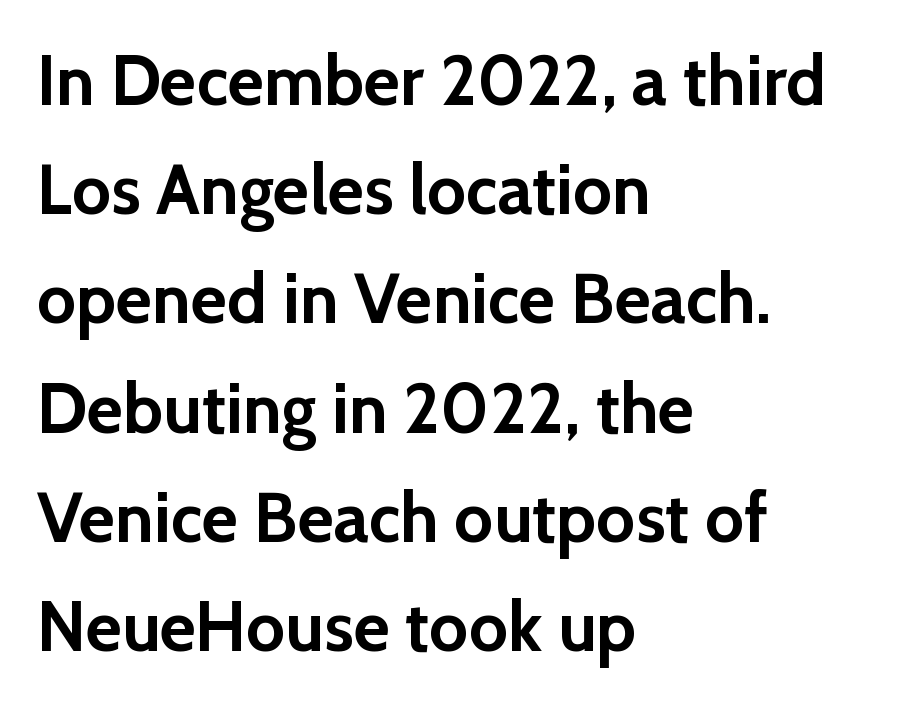
{"serif": "no", "italic": "no", "bold": "yes", "weight": "semibold", "width": "normal", "x_height": "medium", "monospaced": "no", "underline": "no", "align": "left", "line_spacing": "normal", "line_spacing_ratio": 1.56, "letter_spacing": "normal", "letter_spacing_em": 0.0, "glyph_px": 70}
